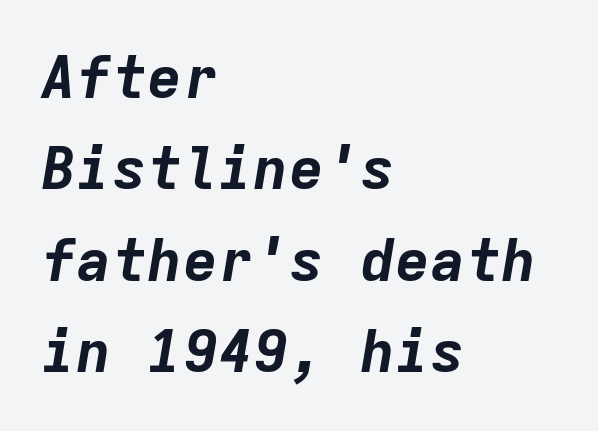
Q: Is the text bold? A: Yes.
Q: Is the text italic (slanted)? A: Yes, it leans right by about 9 degrees.
Q: Is the text underlined? A: No.
Q: How is the paragraph aligned? A: Left-aligned.
Q: Is the spacing between letters normal or unusually wide? A: Normal.
Q: Is the spacing between lines tight, normal or loose? A: Normal.
Q: Width (condensed, normal, or wide)? A: Normal.
Q: Stroke contrast? A: Low.
Q: x-height? A: Medium.
Q: Monospaced? A: Yes.
